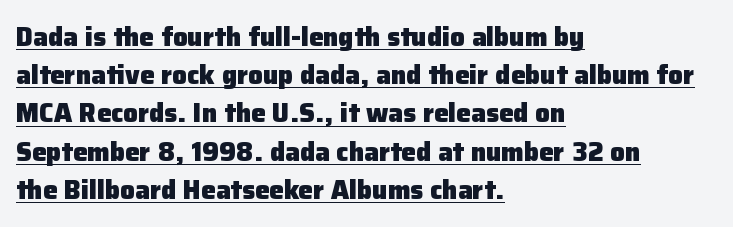
In CSS terms this would be text-align: left. The rendering uses a moderate line-height, typical for paragraphs. Standard letterfit; no display-style spreading of the glyphs. Strong, thick strokes mark this as bold type. The letters stand straight up with perfectly vertical stems.
